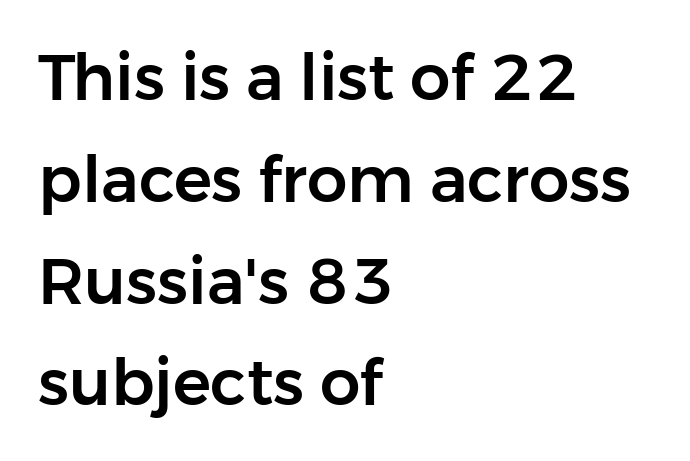
{"serif": "no", "italic": "no", "width": "normal", "stroke_contrast": "low", "x_height": "medium", "monospaced": "no", "underline": "no", "align": "left", "line_spacing": "normal", "line_spacing_ratio": 1.59, "letter_spacing": "normal", "letter_spacing_em": 0.0, "glyph_px": 64}
